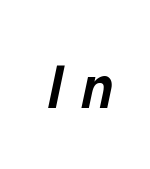
{"italic": "yes", "lean": "right", "slant_degrees": 12, "bold": "yes", "weight": "bold", "width": "normal", "stroke_contrast": "low", "x_height": "medium", "monospaced": "no", "underline": "no", "letter_spacing": "wide", "letter_spacing_em": 0.3, "glyph_px": 59}
